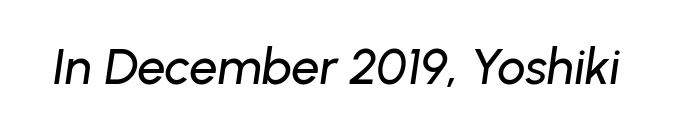
The image shows 50 px text type, italic (leaning right); set normal letter spacing, not underlined; low stroke contrast and a medium x-height.
